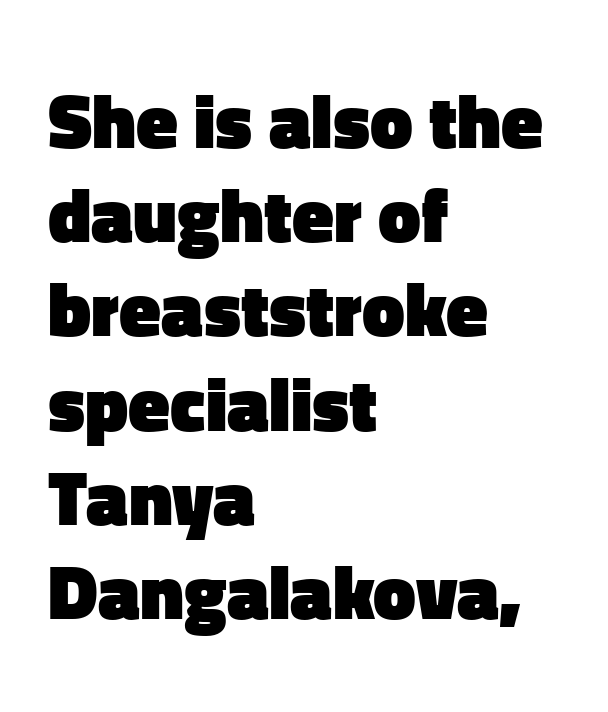
Q: Is the text bold? A: Yes.
Q: Is the text italic (slanted)? A: No, it is upright.
Q: Is the typeface a serif or a sans-serif typeface? A: Sans-serif.
Q: Is the text underlined? A: No.
Q: How is the paragraph aligned? A: Left-aligned.
Q: Is the spacing between letters normal or unusually wide? A: Normal.
Q: Width (condensed, normal, or wide)? A: Normal.
Q: Stroke contrast? A: Low.
Q: x-height? A: Medium.
Q: Monospaced? A: No.
